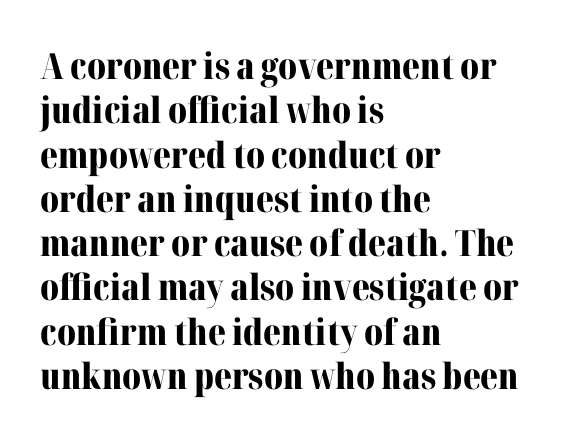
{"serif": "yes", "italic": "no", "bold": "yes", "weight": "bold", "width": "normal", "stroke_contrast": "medium", "x_height": "medium", "monospaced": "no", "underline": "no", "align": "left", "line_spacing_ratio": 1.23, "letter_spacing": "normal", "letter_spacing_em": 0.0, "glyph_px": 36}
